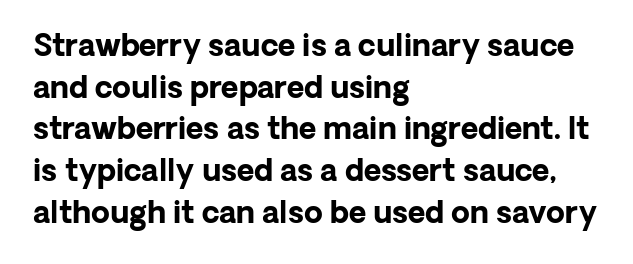
Just letters on the line, the space beneath them empty. Notice how descenders clear the ascenders below comfortably — that's standard leading. Nobody touched the tracking dial on this one. If you drew a line through each stem, it would be perfectly vertical. Serifs: no, the terminals of the letterforms are clean.
